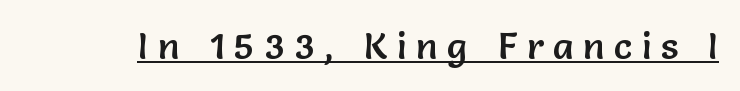
The image shows 37 px sans-serif type, upright; set unusually wide letter spacing (+0.26 em), underlined; low stroke contrast and a medium x-height.
